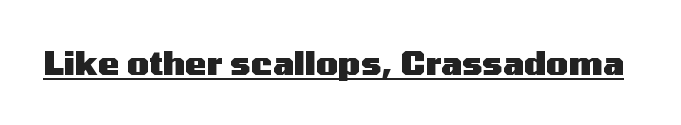
The image shows 32 px heavy, wide sans-serif type, upright; set normal letter spacing, underlined; medium stroke contrast and a medium x-height.
